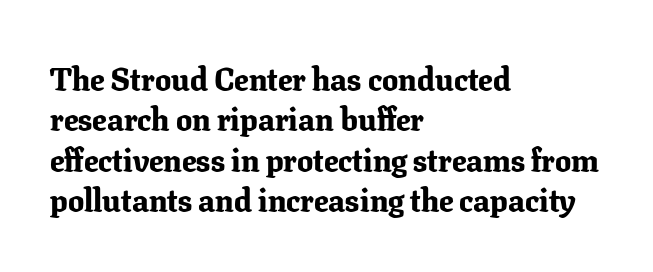
{"serif": "yes", "italic": "no", "bold": "yes", "weight": "bold", "width": "normal", "stroke_contrast": "low", "x_height": "medium", "monospaced": "no", "underline": "no", "align": "left", "line_spacing": "normal", "line_spacing_ratio": 1.26, "letter_spacing": "normal", "letter_spacing_em": 0.0, "glyph_px": 32}
